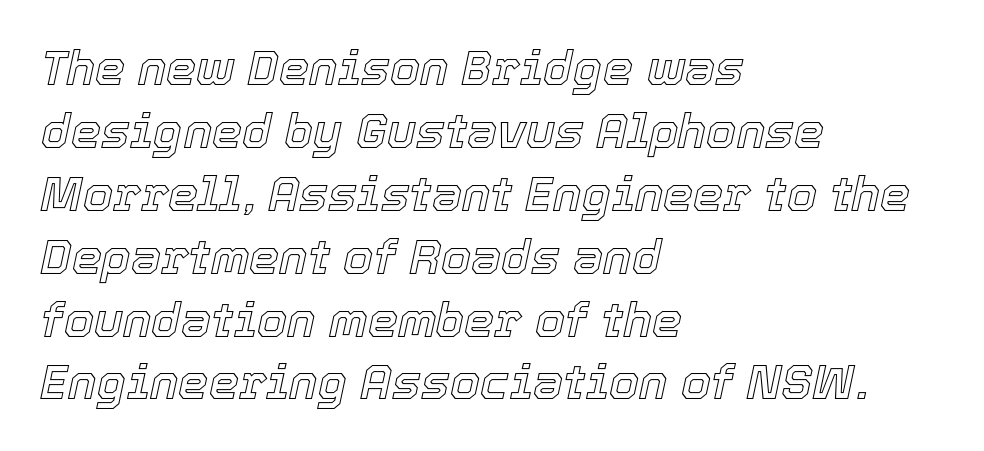
The image shows 48 px text type, italic (leaning right); set left-aligned, normal line spacing (1.31x), normal letter spacing, not underlined; a medium x-height.
